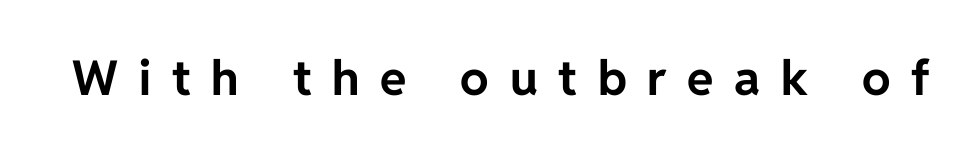
Q: Is the text bold? A: Yes.
Q: Is the text italic (slanted)? A: No, it is upright.
Q: Is the typeface a serif or a sans-serif typeface? A: Sans-serif.
Q: Is the text underlined? A: No.
Q: Is the spacing between letters normal or unusually wide? A: Unusually wide.
Q: Width (condensed, normal, or wide)? A: Normal.
Q: Stroke contrast? A: Low.
Q: x-height? A: Medium.
Q: Monospaced? A: No.
